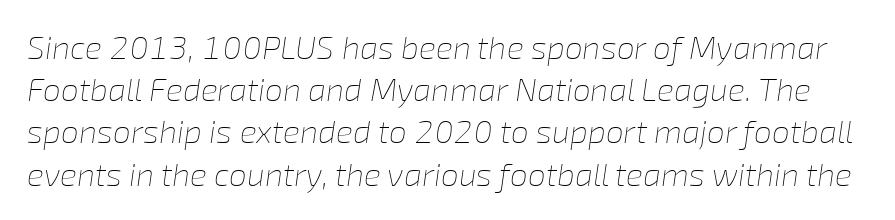
Q: Is the text bold? A: No.
Q: Is the text italic (slanted)? A: Yes, it leans right by about 8 degrees.
Q: Is the text underlined? A: No.
Q: Is the spacing between letters normal or unusually wide? A: Normal.
Q: Is the spacing between lines tight, normal or loose? A: Normal.
Q: Width (condensed, normal, or wide)? A: Normal.
Q: Stroke contrast? A: Low.
Q: x-height? A: Medium.
Q: Monospaced? A: No.
